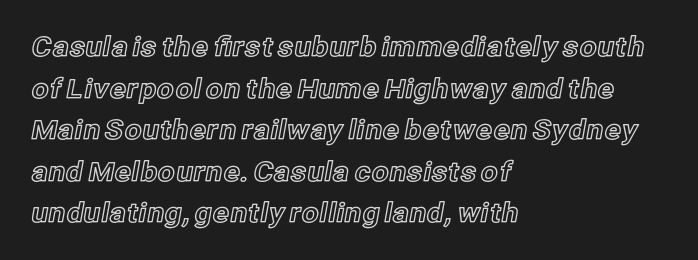
The image shows 27 px text type; set left-aligned, normal line spacing (1.54x), normal letter spacing, not underlined.
